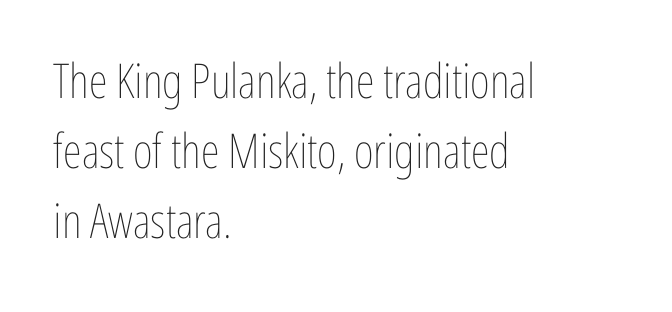
The letters look calm and open, with moderate or lighter stems. Each line starts at the same left margin while the right side varies. Decoration check: the copy has no underline. The gaps between neighbouring characters are ordinary and unremarkable. The specimen reads as upright at a glance.
